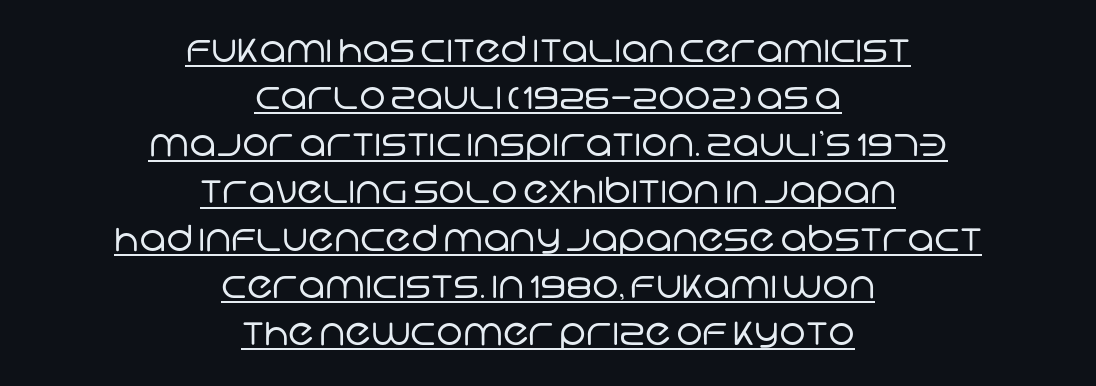
Serifs: no, the terminals of the letterforms are clean. Tracking value appears to be zero — textbook default spacing. The typesetter chose a symmetrical, centered arrangement here. The face used here appears with an underline applied. No letter is thick-stroked: the sample isn't bold. Varying glyph widths throughout — classic text-font behaviour.
